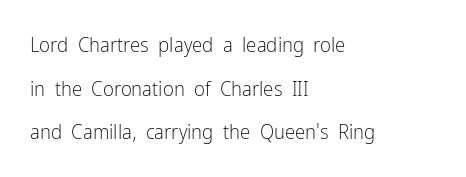
{"italic": "no", "bold": "no", "underline": "no", "align": "left", "line_spacing": "loose", "line_spacing_ratio": 2.08, "letter_spacing": "normal", "letter_spacing_em": 0.0, "glyph_px": 21}
